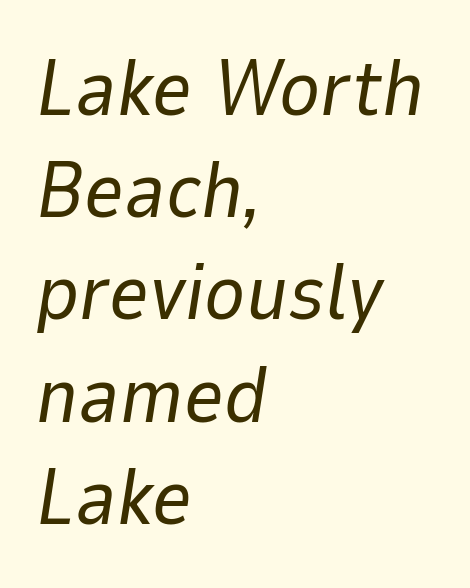
Q: Is the text bold? A: No.
Q: Is the text italic (slanted)? A: Yes, it leans right by about 9 degrees.
Q: Is the text underlined? A: No.
Q: How is the paragraph aligned? A: Left-aligned.
Q: Is the spacing between letters normal or unusually wide? A: Normal.
Q: Is the spacing between lines tight, normal or loose? A: Normal.
Q: Width (condensed, normal, or wide)? A: Normal.
Q: Stroke contrast? A: Low.
Q: x-height? A: Medium.
Q: Monospaced? A: No.
